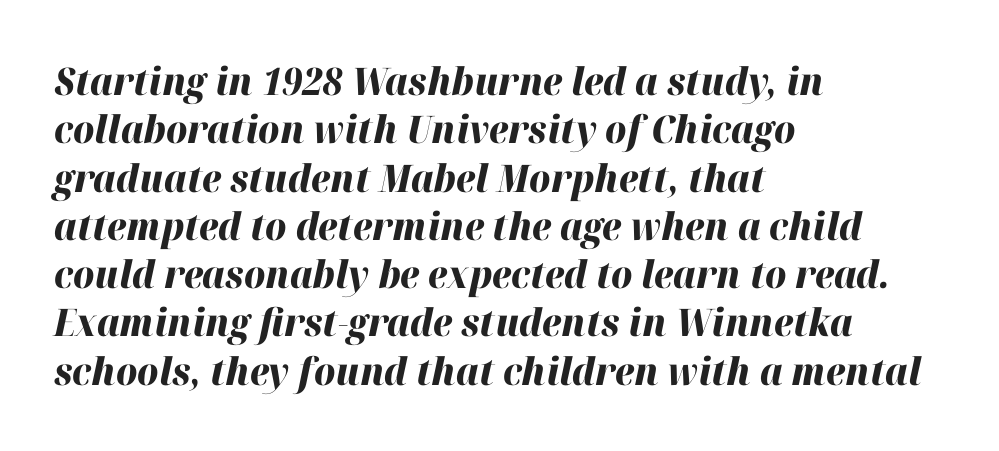
The image shows 38 px heavy type, italic (leaning right); set left-aligned, normal line spacing (1.27x), normal letter spacing, not underlined; high stroke contrast and a medium x-height.
